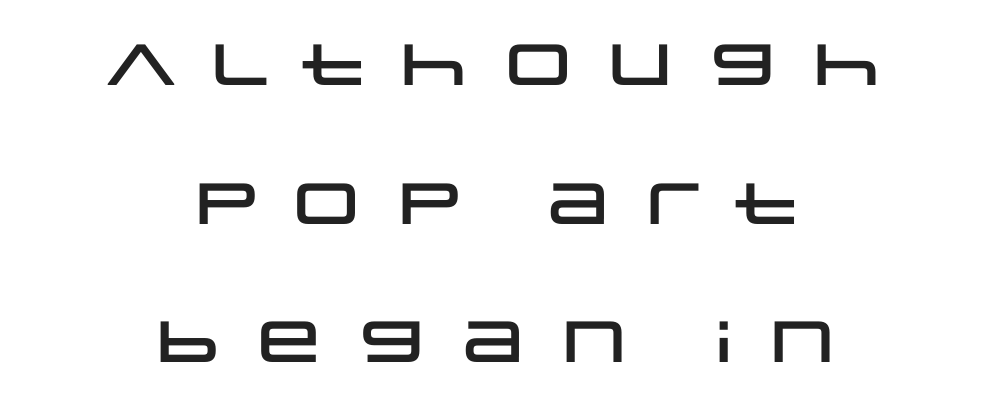
{"serif": "no", "italic": "no", "width": "wide", "stroke_contrast": "low", "x_height": "large", "monospaced": "no", "underline": "no", "align": "center", "line_spacing": "loose", "line_spacing_ratio": 2.39, "letter_spacing": "wide", "letter_spacing_em": 0.25, "glyph_px": 58}
